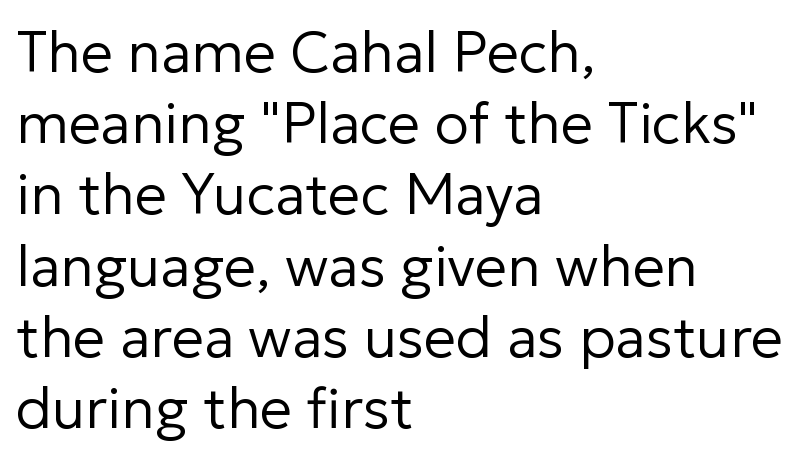
These lines are rendered in a variable-pitch font. Descenders hang freely into open space. Unbolded letterforms with no extra heft. Vertically, the passage feels balanced, rows spaced as you'd expect.
